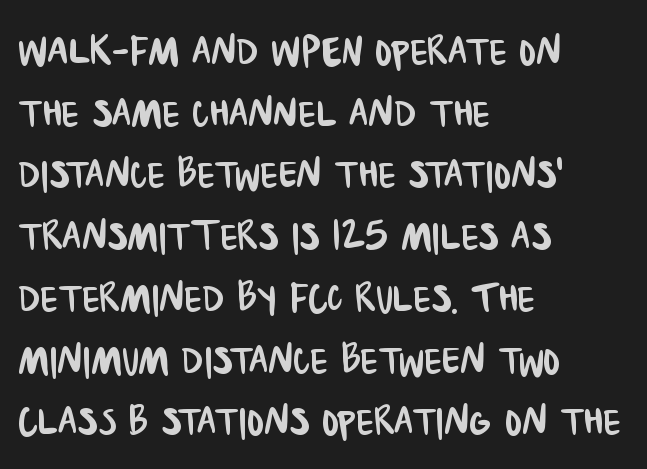
The lines are quadded left. This rendering employs a face without finishing strokes, i.e., a sans-serif. This sample has the flowing, uneven cadence of proportional lettering. Nobody touched the tracking dial on this one. Type without underlining.
